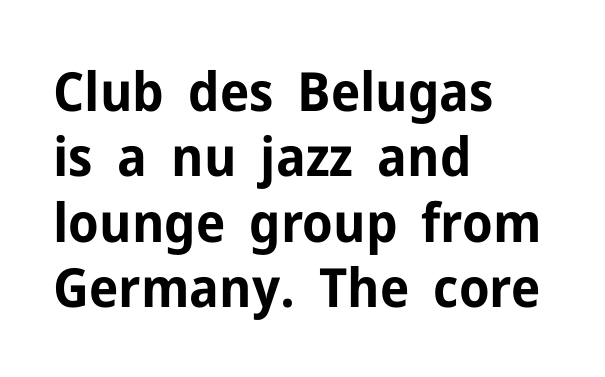
The image shows 54 px bold sans-serif type, upright; set left-aligned, line spacing 1.21x, normal letter spacing, not underlined; low stroke contrast and a medium x-height.
